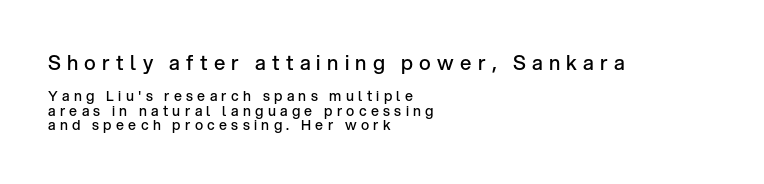
The image shows 20 px text type, upright; set left-aligned, tight line spacing (1.05x), unusually wide letter spacing (+0.31 em), not underlined; the first (top) block is 1.43x larger.
